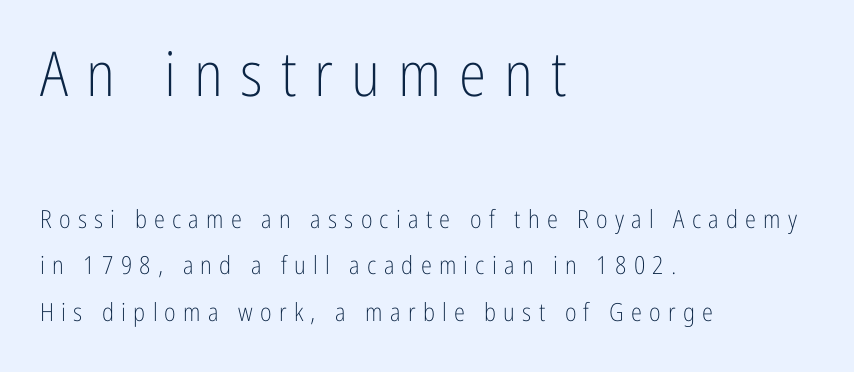
The image shows 62 px light, condensed sans-serif type, upright; set left-aligned, line spacing 1.86x, unusually wide letter spacing (+0.29 em), not underlined; the first (top) block is 2.48x larger; low stroke contrast and a medium x-height.
